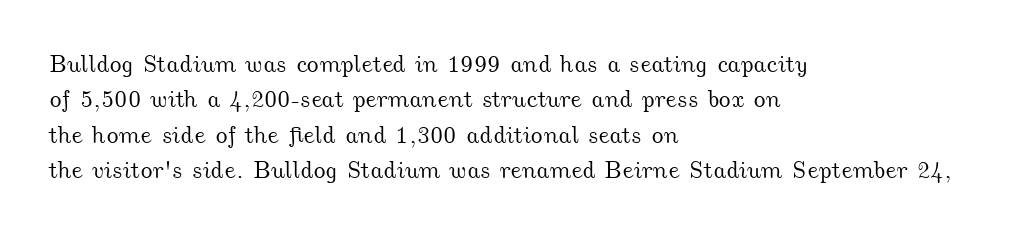
The space between consecutive lines is moderate. Beneath every word, the page is bare. Does extra space separate the letters? No, they use regular spacing. Each line starts at the same left margin while the right side varies.
